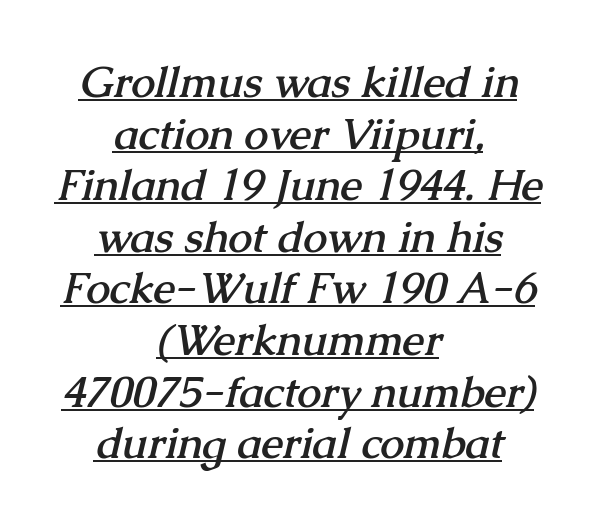
The image shows 43 px semibold serif type; set centered, line spacing 1.2x, normal letter spacing, underlined; medium stroke contrast and a medium x-height.
